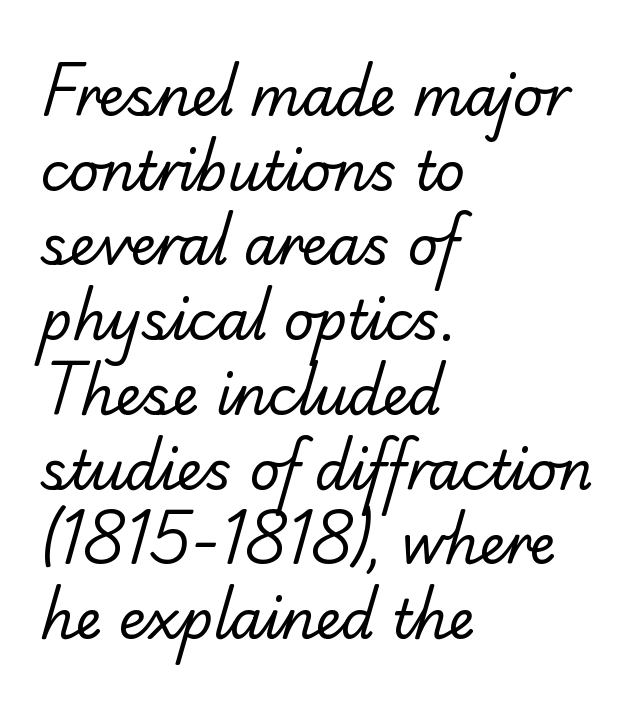
The image shows 53 px regular-weight serif type; set left-aligned, normal line spacing (1.41x), normal letter spacing, not underlined; low stroke contrast and a small x-height.
